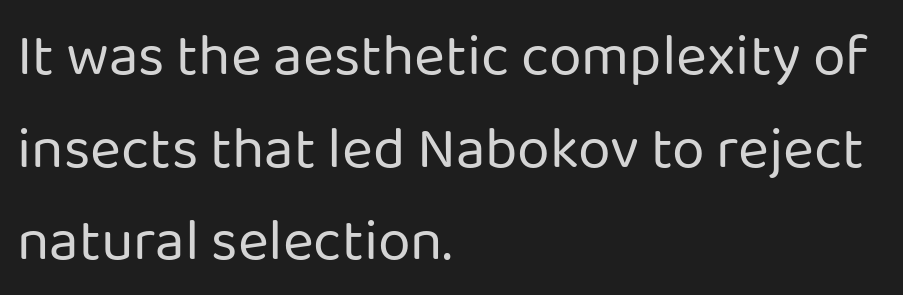
Rule under the text: the space is simply empty. The letterforms sit shoulder to shoulder at normal distance. Do the characters align in a grid? No, the font is proportional. Unlike a traditional serif, this face leaves its strokes unadorned.
